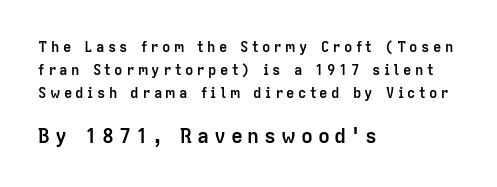
Q: Is the text bold? A: Yes.
Q: Is the text italic (slanted)? A: No, it is upright.
Q: Is the text underlined? A: No.
Q: How is the paragraph aligned? A: Left-aligned.
Q: Is the spacing between letters normal or unusually wide? A: Unusually wide.
Q: Is the spacing between lines tight, normal or loose? A: Normal.
Q: Which block of text is set in a larger size, the first (top) or the second (bottom)? A: The second (bottom) one.
